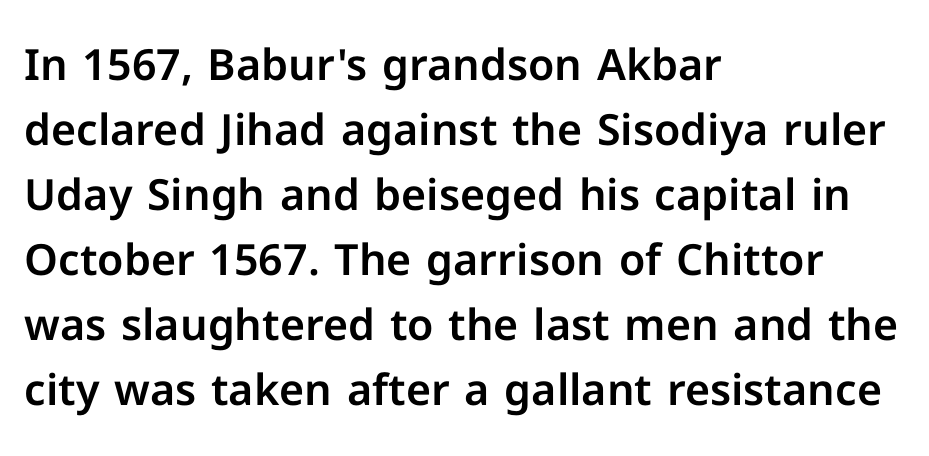
Rows of type keep a routine distance in the vertical direction. Decoration check: the copy has no underline. No feet cap the strokes, marking this as sans-serif type. What stands out about the letter spacing? Nothing — it is the standard amount. The compositor pushed each line to the left boundary. Posture: vertical.
